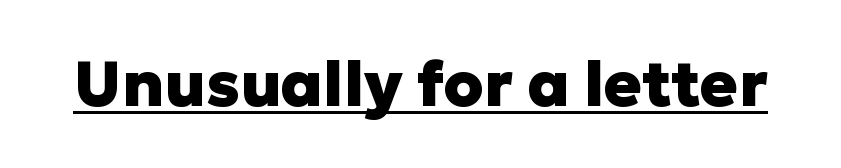
Q: Is the text bold? A: Yes.
Q: Is the text italic (slanted)? A: No, it is upright.
Q: Is the typeface a serif or a sans-serif typeface? A: Sans-serif.
Q: Is the text underlined? A: Yes.
Q: Is the spacing between letters normal or unusually wide? A: Normal.
Q: Width (condensed, normal, or wide)? A: Normal.
Q: Stroke contrast? A: Low.
Q: x-height? A: Medium.
Q: Monospaced? A: No.
